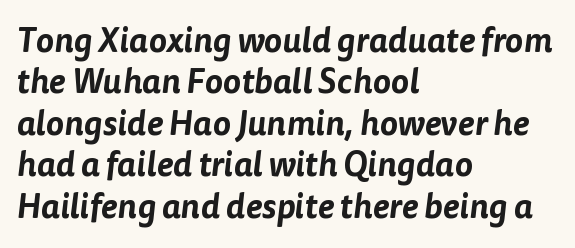
Q: Is the typeface a serif or a sans-serif typeface? A: Sans-serif.
Q: Is the text underlined? A: No.
Q: How is the paragraph aligned? A: Left-aligned.
Q: Is the spacing between letters normal or unusually wide? A: Normal.
Q: Width (condensed, normal, or wide)? A: Normal.
Q: Stroke contrast? A: Low.
Q: x-height? A: Medium.
Q: Monospaced? A: No.
